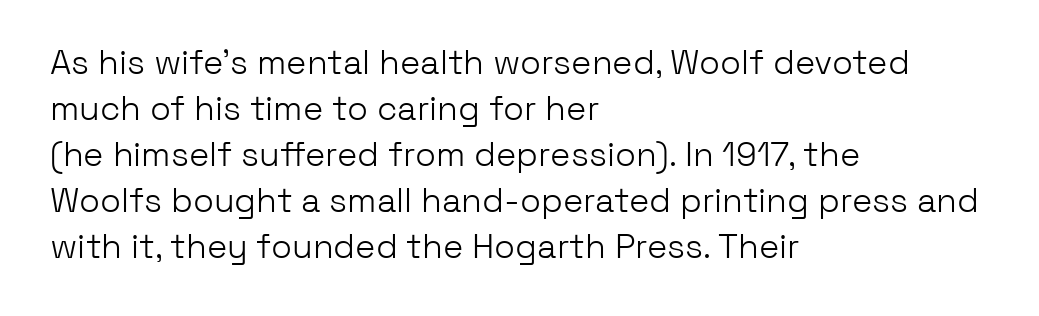
The image shows 34 px light sans-serif type, upright; set left-aligned, normal line spacing (1.35x), normal letter spacing, not underlined; low stroke contrast and a medium x-height.
